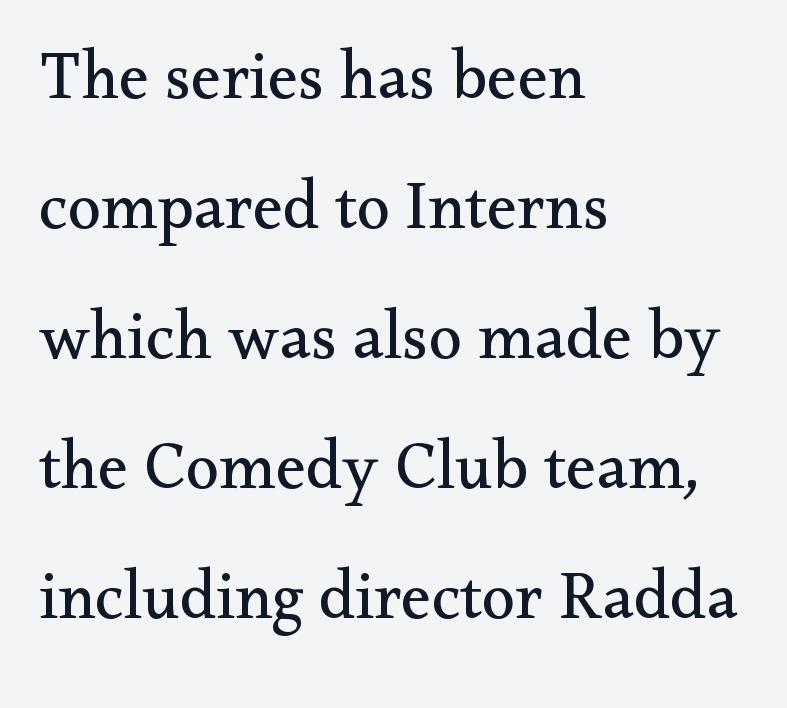
{"serif": "yes", "italic": "no", "bold": "no", "weight": "regular", "width": "normal", "stroke_contrast": "medium", "x_height": "small", "monospaced": "no", "underline": "no", "align": "left", "line_spacing": "loose", "line_spacing_ratio": 1.91, "letter_spacing": "normal", "letter_spacing_em": 0.0, "glyph_px": 68}
